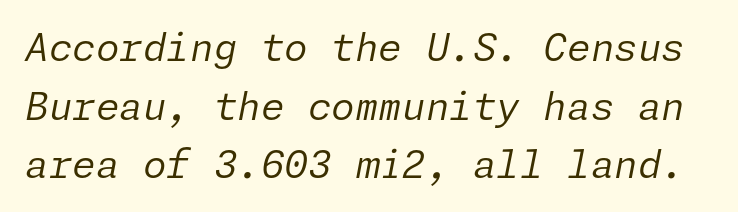
{"italic": "yes", "lean": "right", "slant_degrees": 11, "bold": "no", "weight": "regular", "width": "normal", "stroke_contrast": "low", "x_height": "medium", "underline": "no", "line_spacing": "normal", "line_spacing_ratio": 1.54, "letter_spacing": "normal", "letter_spacing_em": 0.0, "glyph_px": 38}
